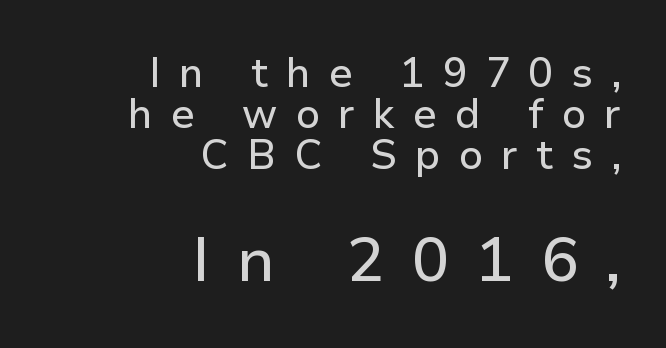
Note: no serifs on the glyphs. The rendering uses a small line-height, squeezing the rows. The string is rendered with underlining switched off. Horizontally, the lines are justified to the trailing edge only. The line texture is sparse and dotted thanks to wide tracking. A typesetter would mark this as roman, not italic.
